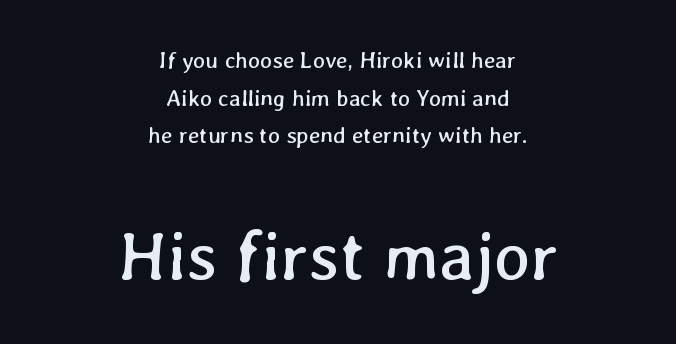
Q: Is the text bold? A: No.
Q: Is the text underlined? A: No.
Q: How is the paragraph aligned? A: Centered.
Q: Is the spacing between letters normal or unusually wide? A: Normal.
Q: Is the spacing between lines tight, normal or loose? A: Normal.
Q: Which block of text is set in a larger size, the first (top) or the second (bottom)? A: The second (bottom) one.
Q: Width (condensed, normal, or wide)? A: Normal.
Q: Stroke contrast? A: Low.
Q: x-height? A: Medium.
Q: Monospaced? A: No.
